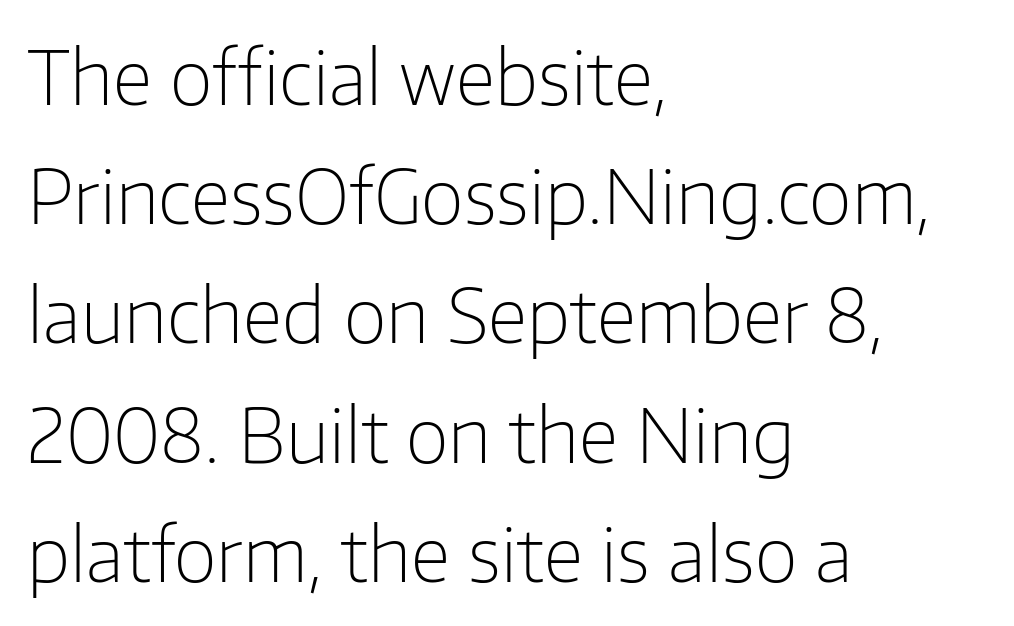
One glance says typical: line gaps are just what's usual. Students, note that the glyphs here touch the page at normal intervals. Are there feet on the stems? There aren't — it's a sans. Unmarked baselines from the first word to the last. The cut favours lightness, reaching ordinary text weight at its darkest.
